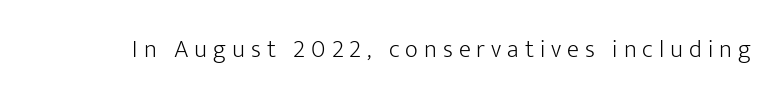
The image shows 25 px text type, upright; set unusually wide letter spacing (+0.24 em), not underlined.
